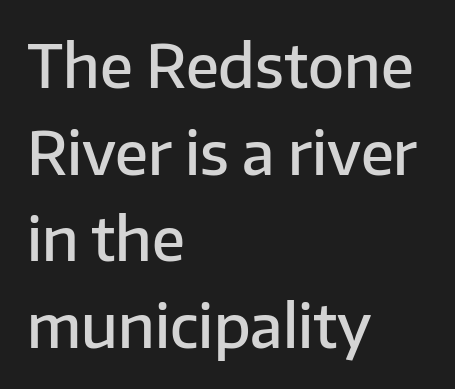
Q: Is the text bold? A: Semi-bold.
Q: Is the text italic (slanted)? A: No, it is upright.
Q: Is the typeface a serif or a sans-serif typeface? A: Sans-serif.
Q: Is the text underlined? A: No.
Q: How is the paragraph aligned? A: Left-aligned.
Q: Is the spacing between letters normal or unusually wide? A: Normal.
Q: Is the spacing between lines tight, normal or loose? A: Normal.
Q: Width (condensed, normal, or wide)? A: Normal.
Q: Stroke contrast? A: Low.
Q: x-height? A: Medium.
Q: Monospaced? A: No.
